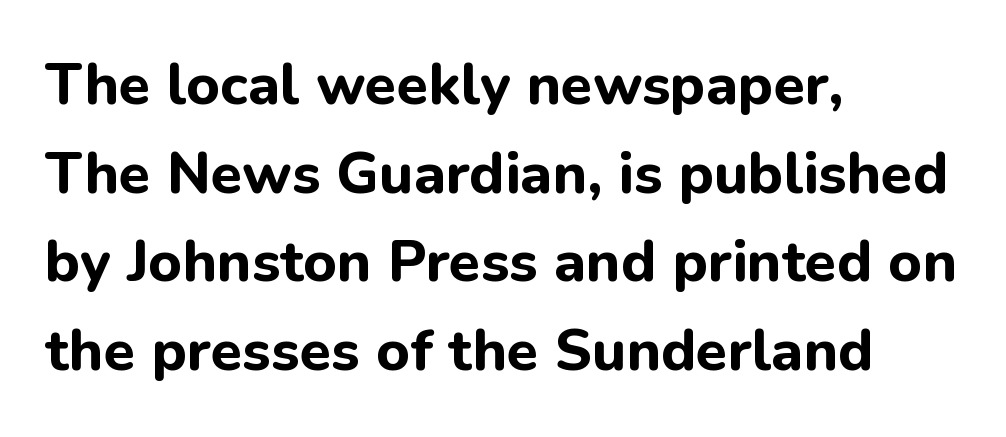
Q: Is the text bold? A: Yes.
Q: Is the text italic (slanted)? A: No, it is upright.
Q: Is the typeface a serif or a sans-serif typeface? A: Sans-serif.
Q: Is the text underlined? A: No.
Q: How is the paragraph aligned? A: Left-aligned.
Q: Is the spacing between letters normal or unusually wide? A: Normal.
Q: Is the spacing between lines tight, normal or loose? A: Normal.
Q: Width (condensed, normal, or wide)? A: Normal.
Q: Stroke contrast? A: Low.
Q: x-height? A: Medium.
Q: Monospaced? A: No.
